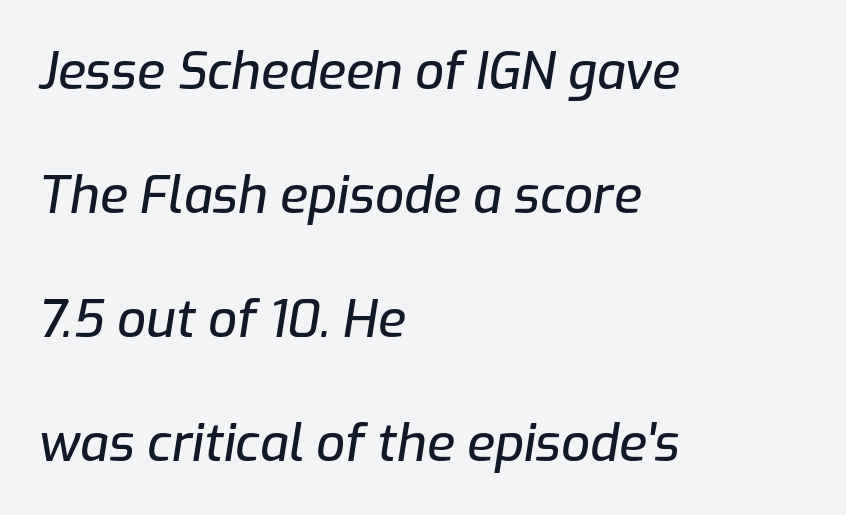
Leading is clearly above the norm, producing a sparse column. Has an underline been added? It has not. This sample uses plain, unmodified letter spacing. Spacing verdict: proportional, widths tailored to each character.
